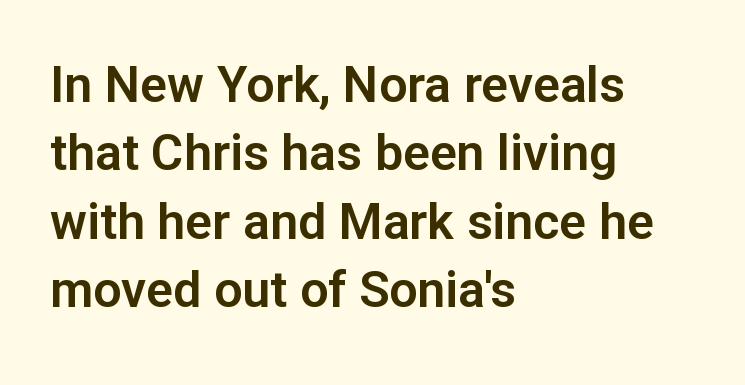
What kind of face is this? One without serifs — a sans. Each letter keeps its own natural width here, so spacing adapts to shape. Tall strokes in this sample are plumb rather than angled. The rendering anchors every line to the left-hand side. Here the glyphs are tracked normally, forming tight word shapes. The baseline area is clear.
